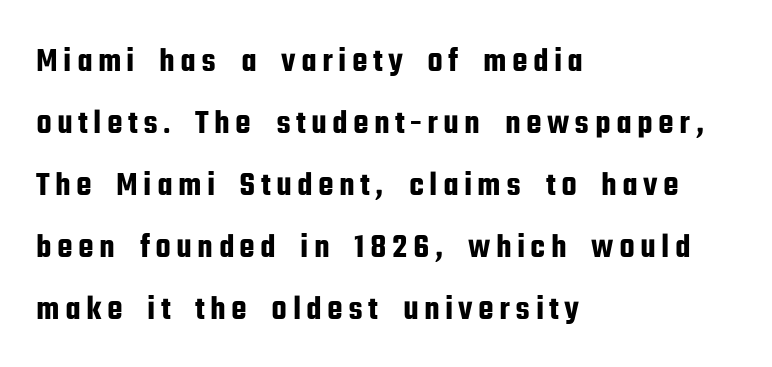
{"serif": "no", "italic": "no", "width": "condensed", "stroke_contrast": "low", "x_height": "medium", "monospaced": "no", "underline": "no", "align": "left", "line_spacing_ratio": 1.77, "glyph_px": 35}
